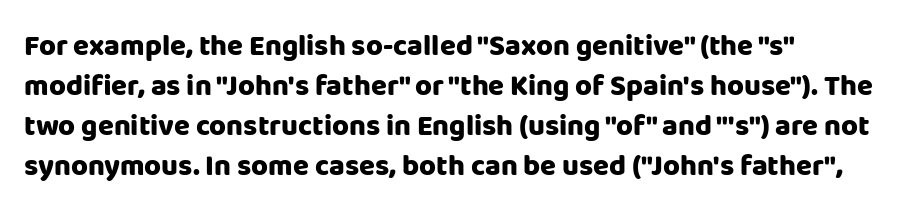
Q: Is the text bold? A: Yes.
Q: Is the text italic (slanted)? A: No, it is upright.
Q: Is the typeface a serif or a sans-serif typeface? A: Sans-serif.
Q: Is the text underlined? A: No.
Q: How is the paragraph aligned? A: Left-aligned.
Q: Is the spacing between letters normal or unusually wide? A: Normal.
Q: Is the spacing between lines tight, normal or loose? A: Normal.
Q: Width (condensed, normal, or wide)? A: Normal.
Q: Stroke contrast? A: Low.
Q: x-height? A: Large.
Q: Monospaced? A: No.
